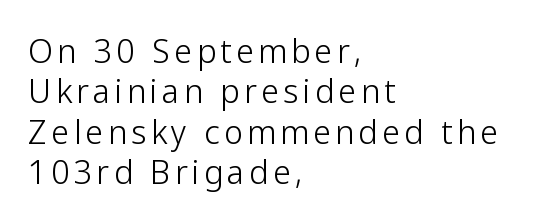
Q: Is the text bold? A: No.
Q: Is the text italic (slanted)? A: No, it is upright.
Q: Is the typeface a serif or a sans-serif typeface? A: Sans-serif.
Q: Is the text underlined? A: No.
Q: How is the paragraph aligned? A: Left-aligned.
Q: Is the spacing between lines tight, normal or loose? A: Normal.
Q: Width (condensed, normal, or wide)? A: Normal.
Q: Stroke contrast? A: Low.
Q: x-height? A: Medium.
Q: Monospaced? A: No.
